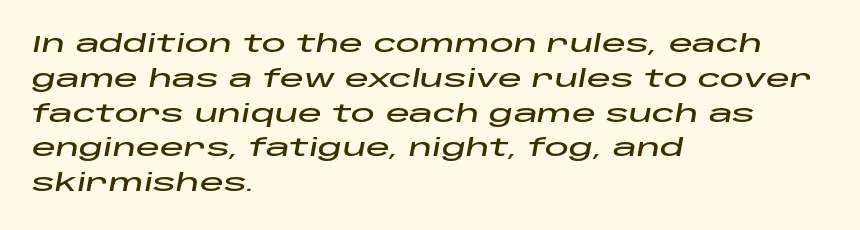
Q: Is the text italic (slanted)? A: Yes, it leans right by about 10 degrees.
Q: Is the text underlined? A: No.
Q: How is the paragraph aligned? A: Left-aligned.
Q: Is the spacing between letters normal or unusually wide? A: Normal.
Q: Is the spacing between lines tight, normal or loose? A: Normal.
